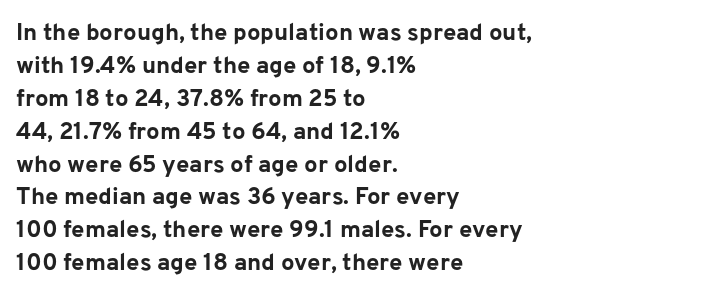
The image shows 24 px bold type, upright; set left-aligned, normal line spacing (1.37x), normal letter spacing, not underlined.
